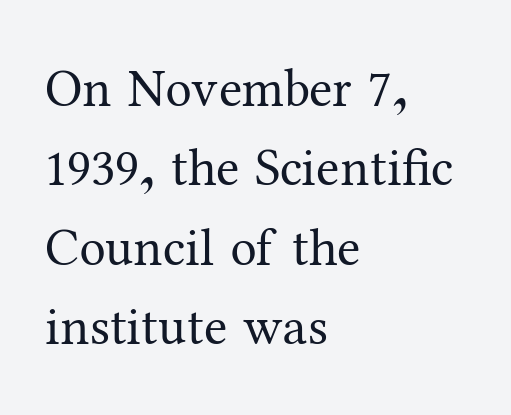
{"serif": "yes", "italic": "no", "bold": "no", "weight": "regular", "width": "normal", "stroke_contrast": "medium", "x_height": "medium", "monospaced": "no", "underline": "no", "align": "left", "line_spacing": "normal", "line_spacing_ratio": 1.5, "letter_spacing": "normal", "letter_spacing_em": 0.0, "glyph_px": 53}
